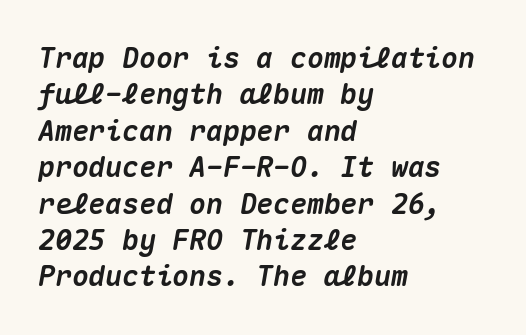
Q: Is the text bold? A: Yes.
Q: Is the text italic (slanted)? A: Yes, it leans right by about 10 degrees.
Q: Is the text underlined? A: No.
Q: How is the paragraph aligned? A: Left-aligned.
Q: Is the spacing between letters normal or unusually wide? A: Normal.
Q: Is the spacing between lines tight, normal or loose? A: Normal.
Q: Width (condensed, normal, or wide)? A: Normal.
Q: Stroke contrast? A: Medium.
Q: x-height? A: Medium.
Q: Monospaced? A: Yes.
